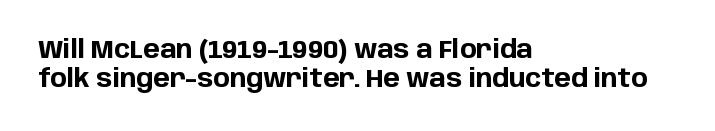
This is heavy type, rendered in bold. If you drew a line through each stem, it would be perfectly vertical. Clear beneath every line of the passage. You could call the tracking neutral — neither tight nor loose. Teacher's note: observe the even left margin — that is flush-left alignment.
